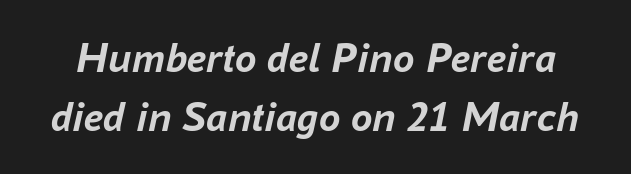
A typesetter would call this proportional, since set widths differ per character. Slanted lettering throughout. This rendering leaves character spacing at its baseline value. The space beneath each line is pristine and unruled. Leading: standard.
